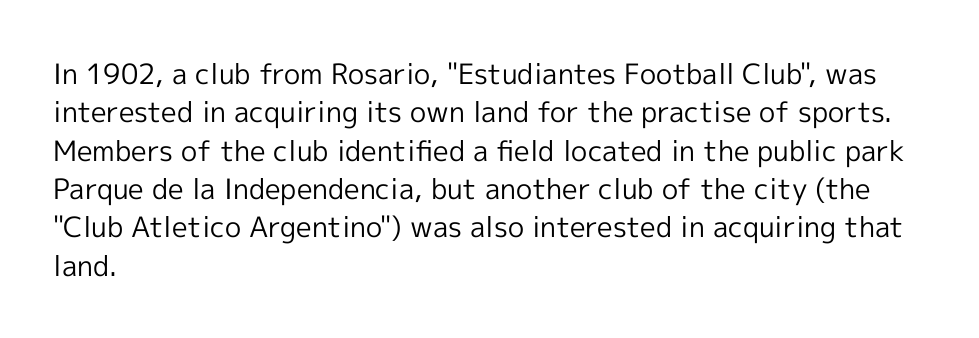
The rendering uses a moderate line-height, typical for paragraphs. Weight class: somewhere from thin through regular. The letterforms sit shoulder to shoulder at normal distance. No feet cap the strokes, marking this as sans-serif type. Bare-footed words on every line.
